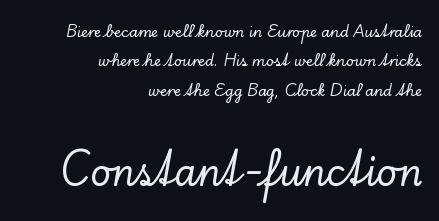
The image shows 36 px serif type; set right-aligned, loose line spacing (2.1x), normal letter spacing, not underlined; the second (bottom) block is 2.57x larger; low stroke contrast and a small x-height.
